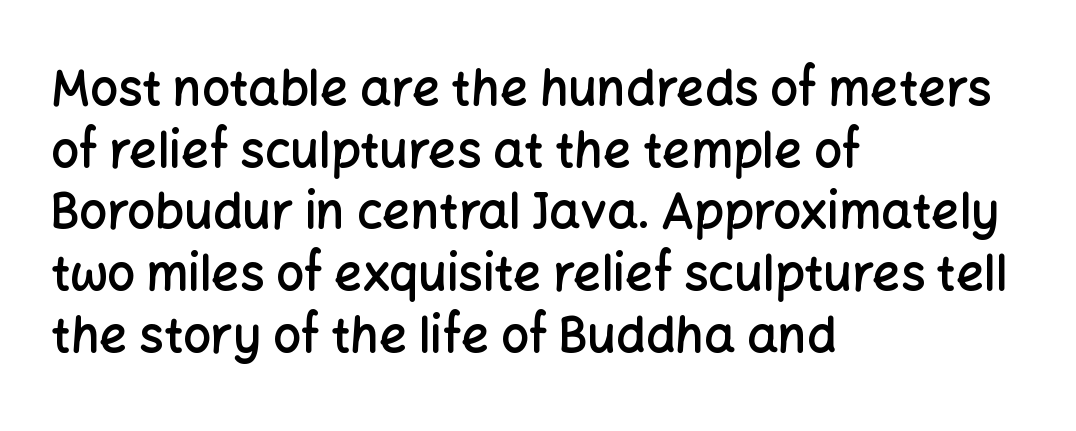
The image shows 49 px semibold sans-serif type, upright; set left-aligned, normal line spacing (1.26x), normal letter spacing, not underlined; low stroke contrast and a medium x-height.
